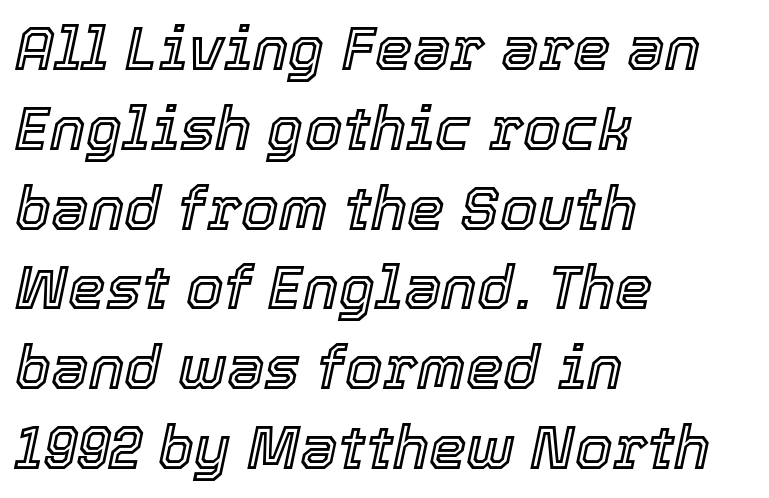
Q: Is the text italic (slanted)? A: Yes, it leans right by about 12 degrees.
Q: Is the text underlined? A: No.
Q: How is the paragraph aligned? A: Left-aligned.
Q: Is the spacing between letters normal or unusually wide? A: Normal.
Q: Is the spacing between lines tight, normal or loose? A: Normal.
Q: Width (condensed, normal, or wide)? A: Normal.
Q: x-height? A: Medium.
Q: Monospaced? A: No.
